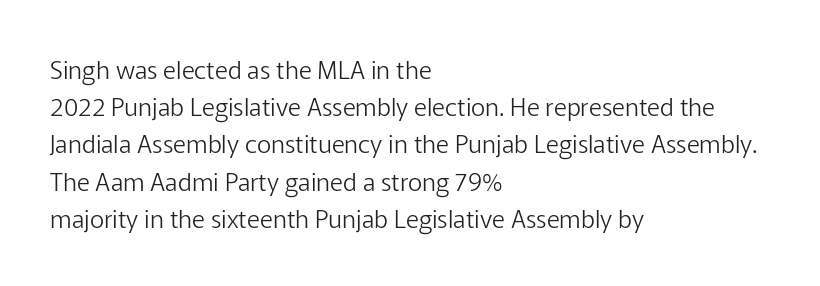
{"italic": "no", "bold": "no", "underline": "no", "align": "left", "line_spacing": "normal", "line_spacing_ratio": 1.49, "letter_spacing": "normal", "letter_spacing_em": 0.0, "glyph_px": 25}
